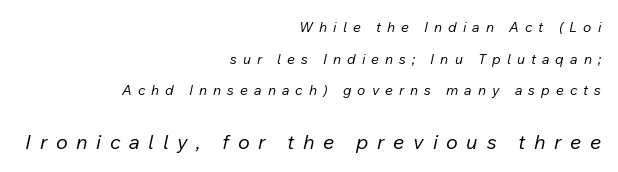
The image shows 20 px text type, italic (leaning right); set right-aligned, loose line spacing (2.26x), unusually wide letter spacing (+0.43 em), not underlined; the second (bottom) block is 1.43x larger.
